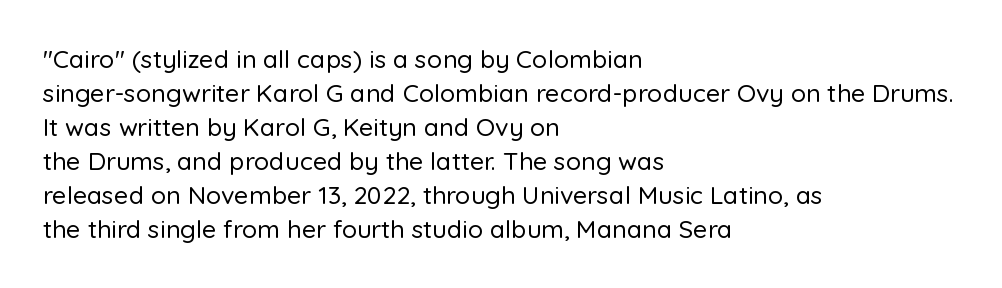
Q: Is the text italic (slanted)? A: No, it is upright.
Q: Is the text underlined? A: No.
Q: How is the paragraph aligned? A: Left-aligned.
Q: Is the spacing between letters normal or unusually wide? A: Normal.
Q: Is the spacing between lines tight, normal or loose? A: Normal.
